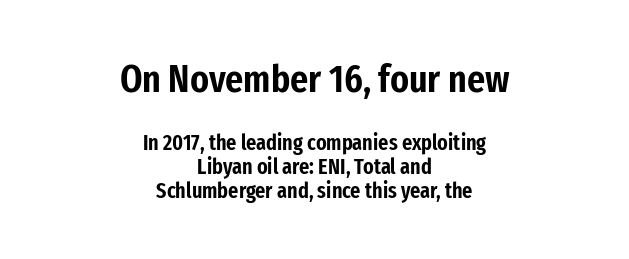
The image shows 39 px condensed sans-serif type, upright; set centered, tight line spacing (1.09x), normal letter spacing, not underlined; the first (top) block is 1.77x larger; low stroke contrast and a medium x-height.
